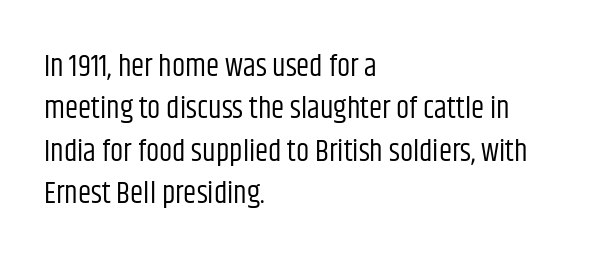
Q: Is the text bold? A: No.
Q: Is the text italic (slanted)? A: No, it is upright.
Q: Is the typeface a serif or a sans-serif typeface? A: Sans-serif.
Q: Is the text underlined? A: No.
Q: How is the paragraph aligned? A: Left-aligned.
Q: Is the spacing between letters normal or unusually wide? A: Normal.
Q: Is the spacing between lines tight, normal or loose? A: Normal.
Q: Width (condensed, normal, or wide)? A: Condensed.
Q: Stroke contrast? A: Low.
Q: x-height? A: Large.
Q: Monospaced? A: No.
